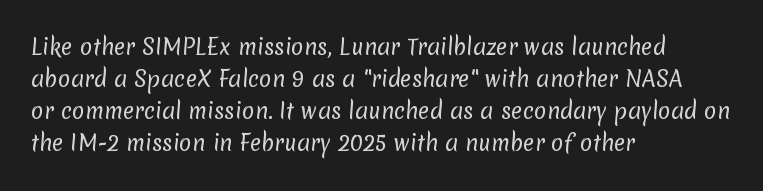
The image shows 21 px text type; set left-aligned, normal line spacing (1.53x), normal letter spacing, not underlined.
